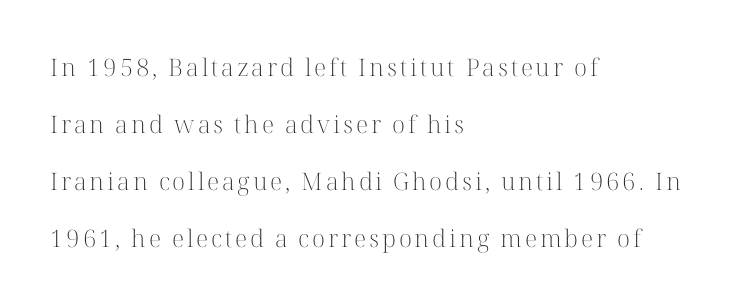
Q: Is the text bold? A: No.
Q: Is the text italic (slanted)? A: No, it is upright.
Q: Is the text underlined? A: No.
Q: How is the paragraph aligned? A: Left-aligned.
Q: Is the spacing between lines tight, normal or loose? A: Loose.
